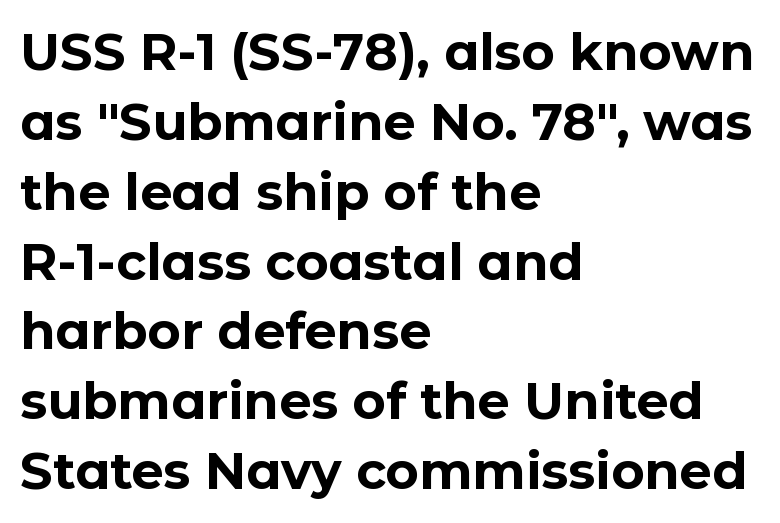
{"serif": "no", "italic": "no", "bold": "yes", "weight": "bold", "width": "normal", "stroke_contrast": "low", "x_height": "medium", "monospaced": "no", "underline": "no", "align": "left", "line_spacing": "normal", "line_spacing_ratio": 1.37, "letter_spacing": "normal", "letter_spacing_em": 0.0, "glyph_px": 51}
